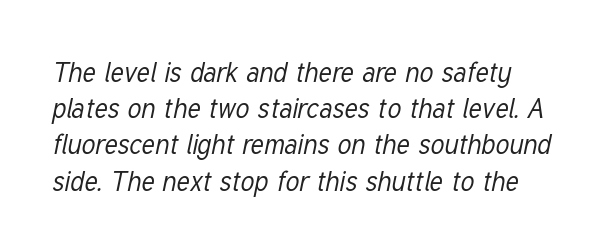
Compared with ordinary roman type, these characters are visibly tilted. The leading is moderate, giving the passage an even texture. The horizontal fit of the characters is conventional and even. Ink coverage per letter is moderate at most. The words here are not underlined.
